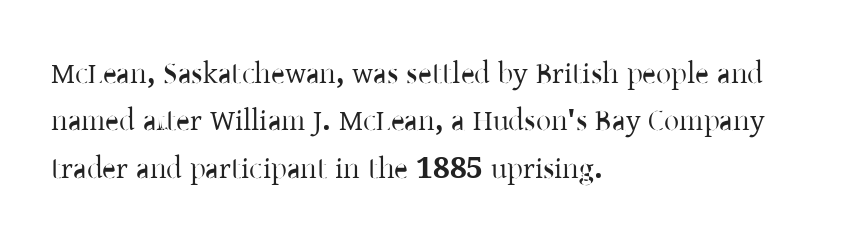
{"serif": "yes", "italic": "no", "width": "normal", "stroke_contrast": "low", "x_height": "medium", "monospaced": "no", "underline": "no", "align": "left", "line_spacing": "normal", "line_spacing_ratio": 1.58, "letter_spacing": "normal", "letter_spacing_em": 0.0, "glyph_px": 30}
